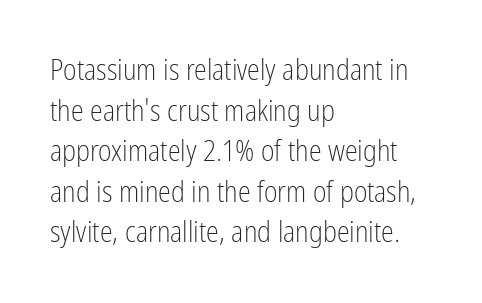
{"serif": "no", "italic": "no", "bold": "no", "weight": "light", "width": "condensed", "stroke_contrast": "low", "x_height": "medium", "monospaced": "no", "underline": "no", "align": "left", "line_spacing": "normal", "line_spacing_ratio": 1.4, "letter_spacing": "normal", "letter_spacing_em": 0.0, "glyph_px": 29}
